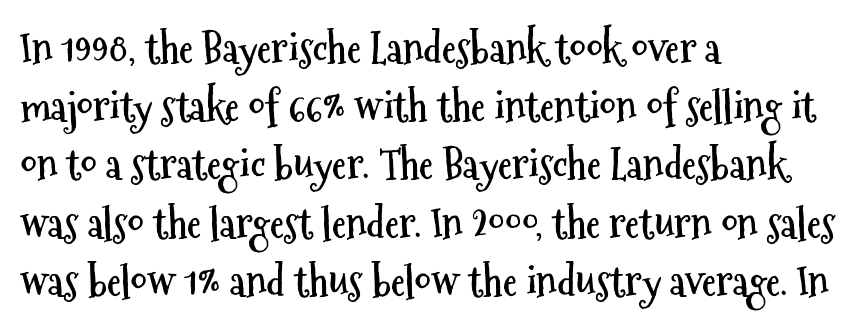
Check the space under the baseline: it is left empty. There is no visible air inserted between adjacent glyphs. The face used here is proportionally spaced, like ordinary book or web type. This rendering employs a face without finishing strokes, i.e., a sans-serif. If you drew a ruler down the left edge, every line would touch it. The face used here has the dense, thick strokes of a bold.
